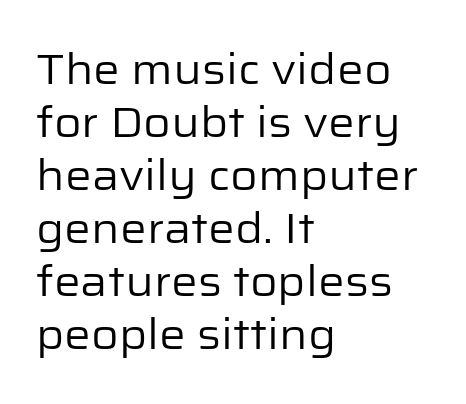
Q: Is the text bold? A: No.
Q: Is the text italic (slanted)? A: No, it is upright.
Q: Is the typeface a serif or a sans-serif typeface? A: Sans-serif.
Q: Is the text underlined? A: No.
Q: How is the paragraph aligned? A: Left-aligned.
Q: Is the spacing between letters normal or unusually wide? A: Normal.
Q: Is the spacing between lines tight, normal or loose? A: Normal.
Q: Width (condensed, normal, or wide)? A: Normal.
Q: Stroke contrast? A: Low.
Q: x-height? A: Medium.
Q: Monospaced? A: No.
